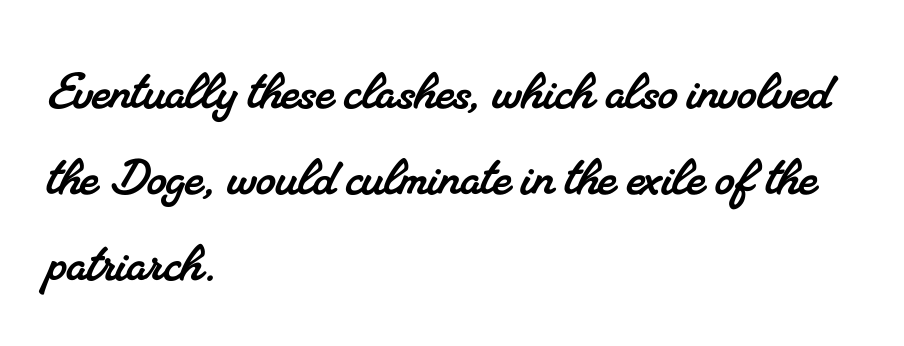
Line spacing here is normal. Observe the ordinary spacing: letters are neighbours, not strangers. Think of a printed novel: that variable character pitch is what you see here. The font family rendered here belongs to the serif group. Horizontally, the lines are justified to the leading edge only. This rendering features lettering with no underline.
